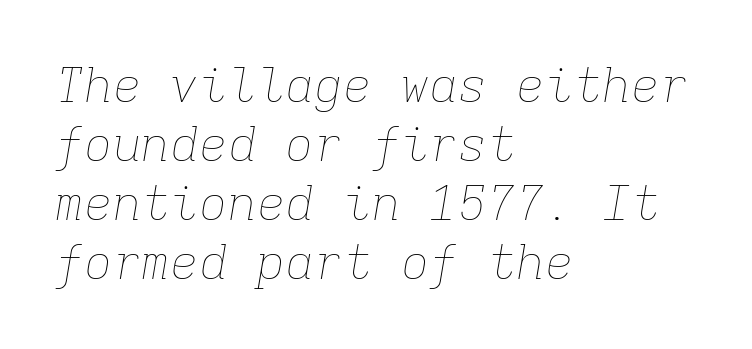
No heavy texture on the line: the type isn't bold. You could count columns in this text — the font is strictly monospaced. Descenders hang freely into open space. A typesetter would mark this as italic. All the whitespace from short lines collects on the right. Letter spacing: default.
